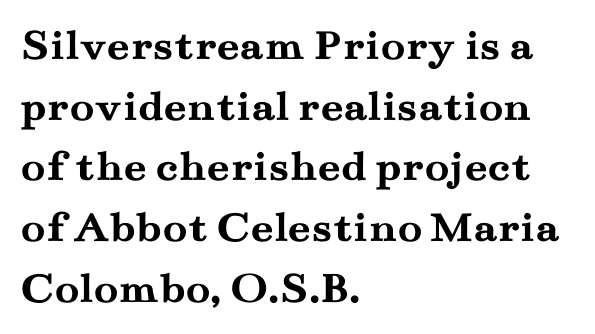
The image shows 45 px semibold, wide serif type, upright; set left-aligned, normal line spacing (1.35x), normal letter spacing, not underlined; medium stroke contrast and a small x-height.
